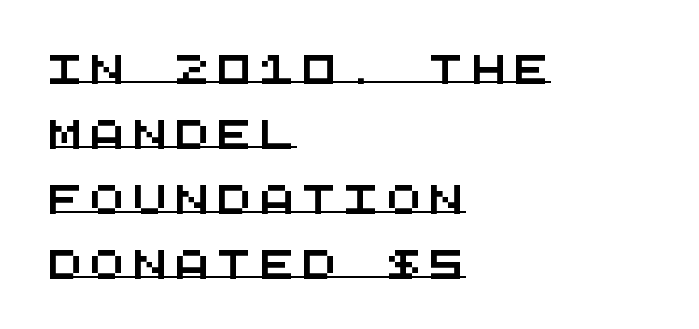
Font category for this specimen: sans-serif. Regarding leading, the lines here are spaced well apart. The rag falls on the right side of this text block. This is underlined copy, the kind a proofreader might mark for attention. You could count columns in this text — the font is strictly monospaced. Short note: letters widely spaced.
